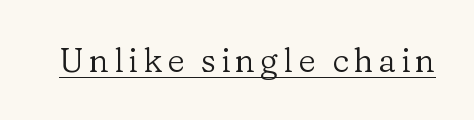
Notice how the stems are strictly vertical — no italics here. Small tapered or slab feet sit at the stroke ends, so this counts as serif. Beneath each row of characters lies a ruled line. The strokes carry an ordinary text weight at most. Proportional: the letters do not fall into vertical columns.
